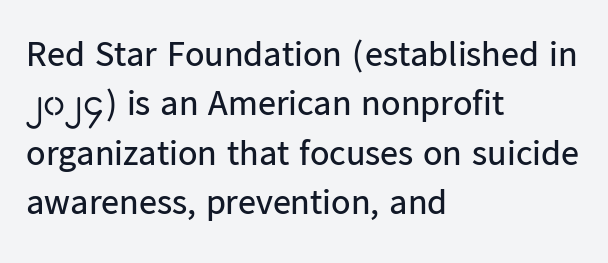
Summary of weight: not heavy and not bold. The passage shown has conventional tracking throughout. Short and long lines alike share a common starting point at left. Type style note: lacks serifs. The rendering uses natural spacing where letterforms have individual widths. The typography opts for an upright posture over an oblique one.
